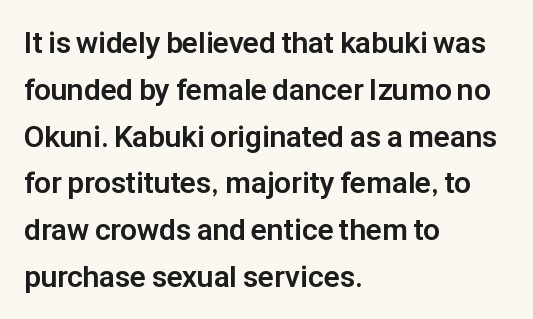
The image shows 30 px bold sans-serif type, upright; set left-aligned, normal line spacing (1.56x), normal letter spacing, not underlined; low stroke contrast and a medium x-height.
